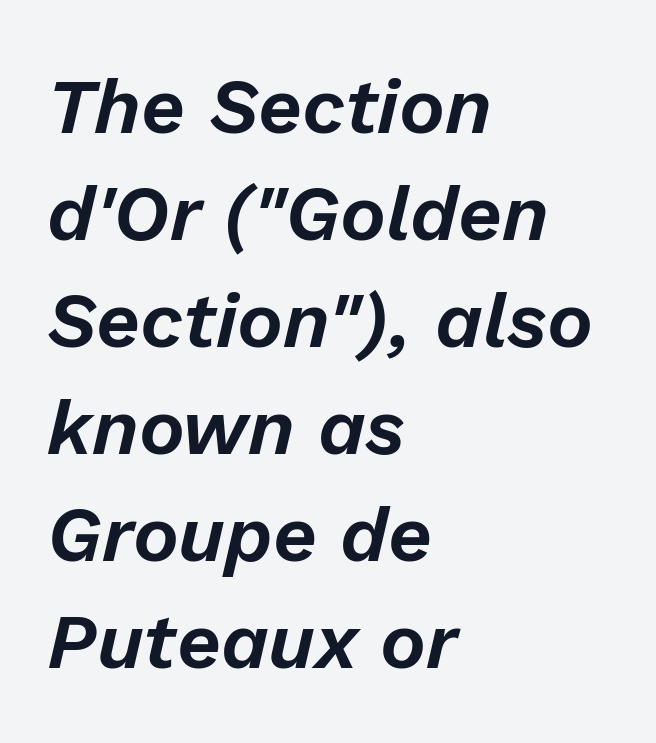
The image shows 77 px text type, italic (leaning right); set left-aligned, normal line spacing (1.39x), normal letter spacing, not underlined; low stroke contrast and a medium x-height.
